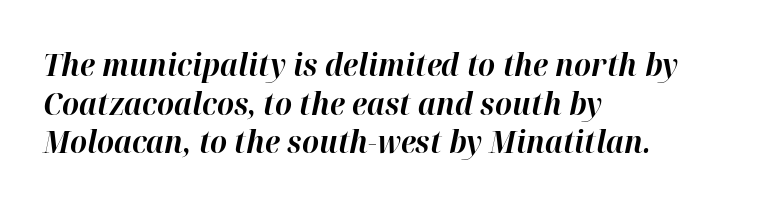
{"italic": "yes", "lean": "right", "slant_degrees": 12, "bold": "yes", "weight": "bold", "width": "normal", "stroke_contrast": "high", "x_height": "medium", "monospaced": "no", "underline": "no", "align": "left", "line_spacing": "normal", "line_spacing_ratio": 1.29, "letter_spacing": "normal", "letter_spacing_em": 0.0, "glyph_px": 30}
